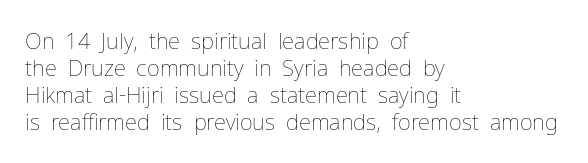
{"italic": "no", "bold": "no", "underline": "no", "align": "left", "line_spacing_ratio": 1.23, "letter_spacing": "normal", "letter_spacing_em": 0.0, "glyph_px": 22}
